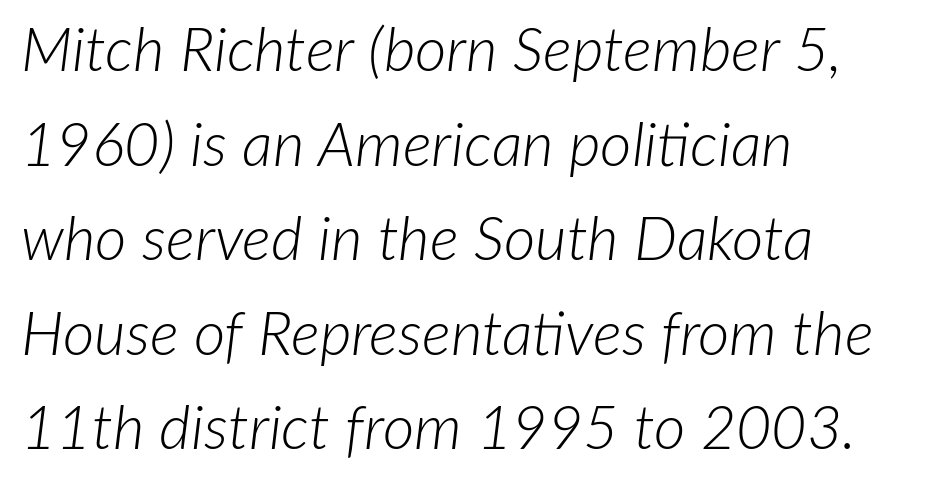
Caption: multi-line text, flush left, ragged right. Spacing verdict: proportional, widths tailored to each character. Think standard paragraph weight, or any step lighter than that. Descenders hang freely into open space. Each new line begins a customary step beneath the previous one.
